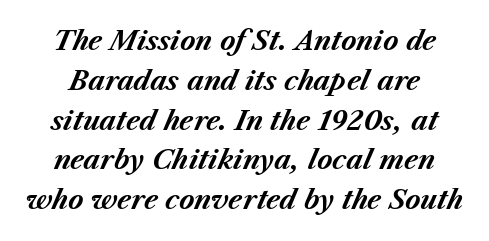
{"italic": "yes", "lean": "right", "slant_degrees": 23, "bold": "yes", "underline": "no", "line_spacing": "normal", "line_spacing_ratio": 1.53, "letter_spacing": "normal", "letter_spacing_em": 0.0, "glyph_px": 26}
